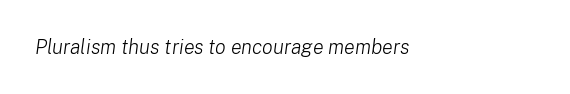
{"italic": "yes", "lean": "right", "slant_degrees": 8, "bold": "no", "underline": "no", "align": "left", "letter_spacing": "normal", "letter_spacing_em": 0.0, "glyph_px": 20}
